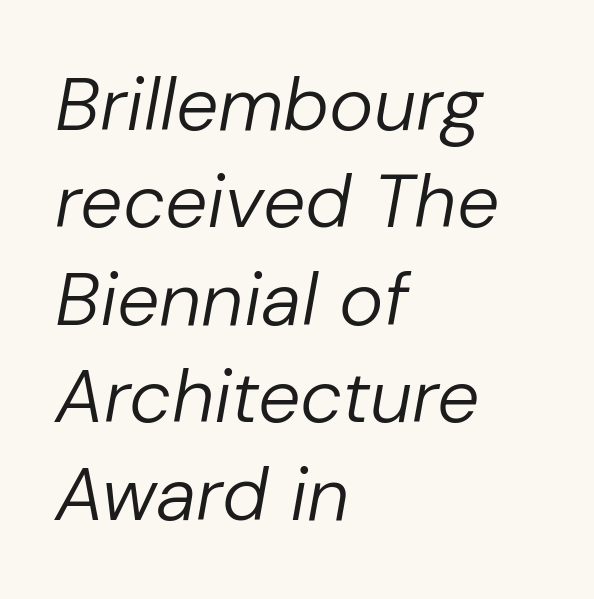
{"italic": "yes", "lean": "right", "slant_degrees": 10, "bold": "no", "weight": "regular", "width": "normal", "stroke_contrast": "low", "x_height": "medium", "monospaced": "no", "underline": "no", "align": "left", "line_spacing": "normal", "line_spacing_ratio": 1.3, "letter_spacing": "normal", "letter_spacing_em": 0.0, "glyph_px": 75}
